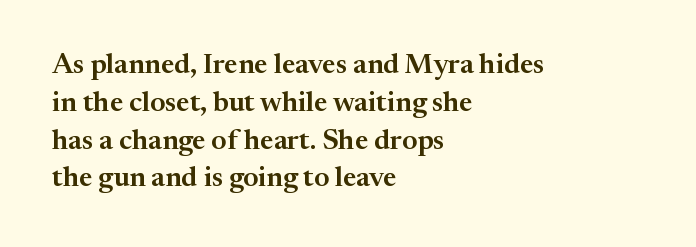
A normal amount of white space separates one row of letters from the next. The letterforms sit shoulder to shoulder at normal distance. A clean baseline with only descenders dipping below it. If you drew a ruler down the left edge, every line would touch it.
